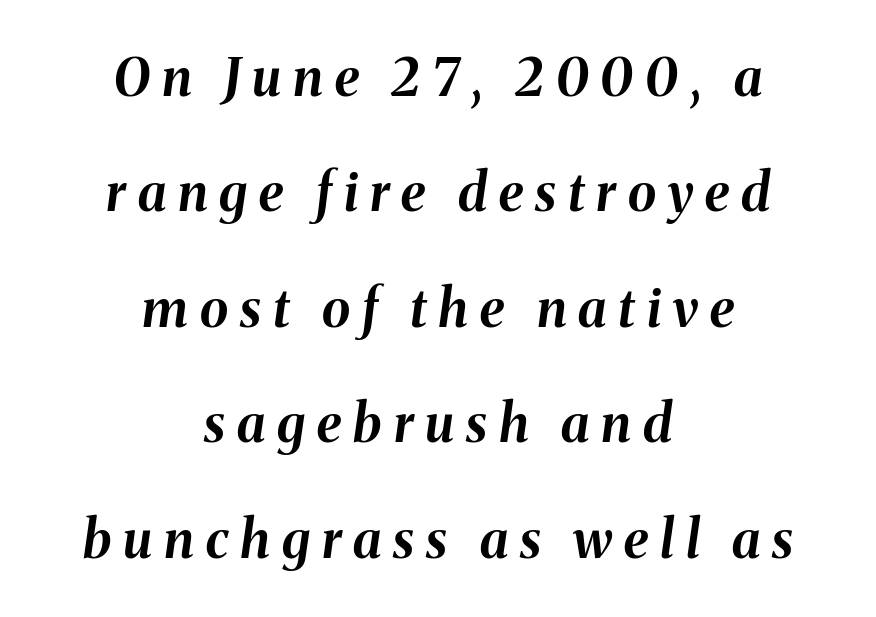
The image shows 52 px bold type, italic (leaning right); set centered, loose line spacing (2.22x), unusually wide letter spacing (+0.23 em), not underlined; medium stroke contrast and a medium x-height.
